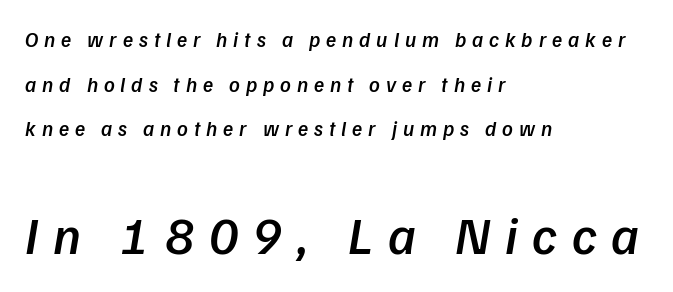
The image shows 52 px semibold sans-serif type; set left-aligned, loose line spacing (2.12x), unusually wide letter spacing (+0.28 em), not underlined; the second (bottom) block is 2.48x larger; low stroke contrast and a medium x-height.
